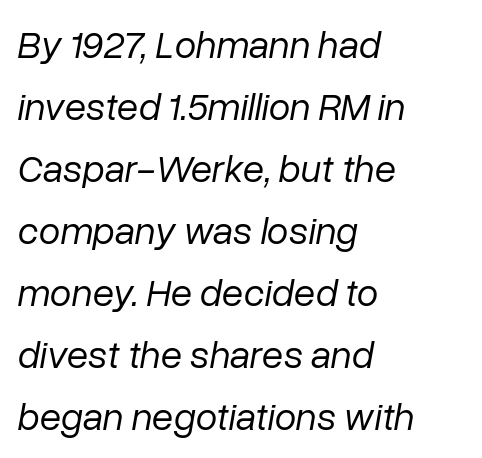
The image shows 39 px regular-weight type, italic (leaning right); set left-aligned, normal line spacing (1.59x), normal letter spacing, not underlined; low stroke contrast and a medium x-height.
